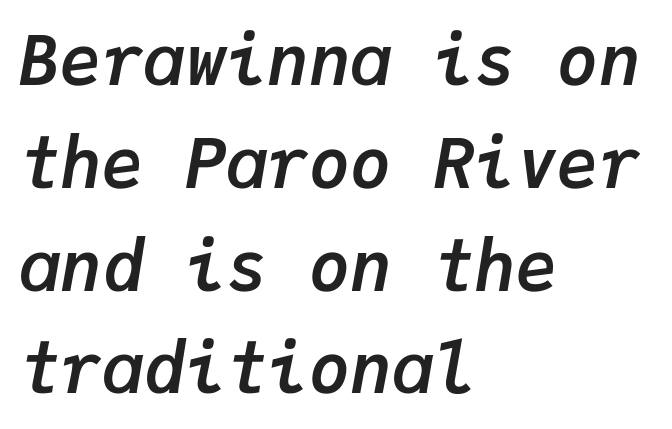
Every letter is thick-stroked: bold, no question. The words here are not underlined. Look at the tracking — it's just the regular setting, nothing added. The rows are spaced the way most documents space them. Spacing verdict: monospaced, one width for all characters. Would a proofreader flag this as italicized? Yes.
